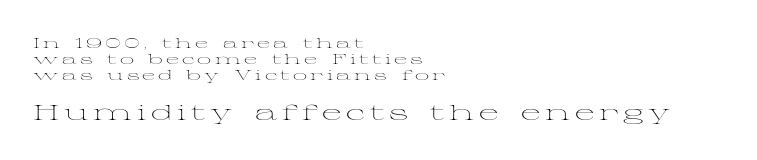
Does extra space separate the letters? Yes, quite a lot of it. Nobody drew a line under any word here. This is not heavy type; no bold has been used. Tightly led — the rows are bunched. A student would notice the bottom passage is typeset larger than what precedes it.
